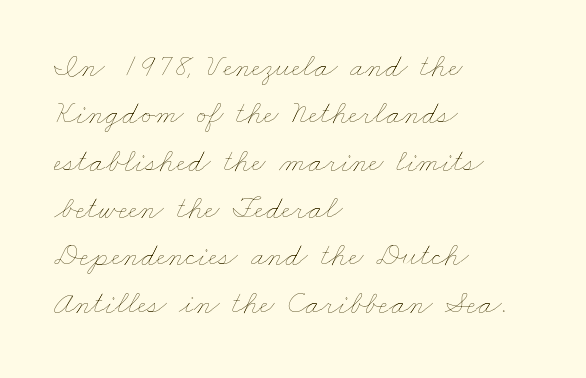
Q: Is the text bold? A: No.
Q: Is the text underlined? A: No.
Q: How is the paragraph aligned? A: Left-aligned.
Q: Is the spacing between letters normal or unusually wide? A: Normal.
Q: Is the spacing between lines tight, normal or loose? A: Normal.
Q: Width (condensed, normal, or wide)? A: Wide.
Q: Stroke contrast? A: Low.
Q: x-height? A: Small.
Q: Monospaced? A: No.
